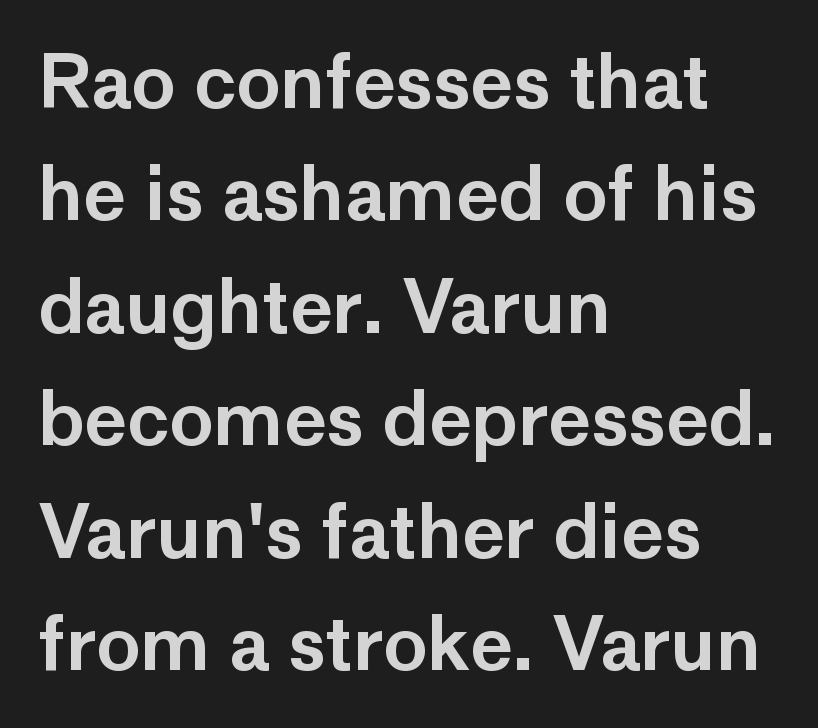
{"serif": "no", "italic": "no", "width": "normal", "stroke_contrast": "low", "x_height": "medium", "monospaced": "no", "underline": "no", "align": "left", "line_spacing": "normal", "line_spacing_ratio": 1.54, "letter_spacing": "normal", "letter_spacing_em": 0.0, "glyph_px": 73}
